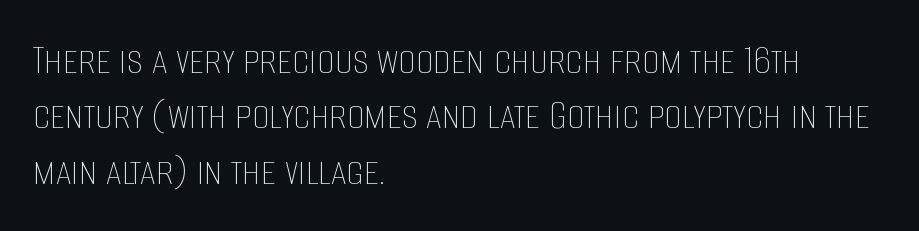
{"italic": "no", "bold": "no", "weight": "thin", "width": "condensed", "stroke_contrast": "low", "x_height": "large", "monospaced": "no", "underline": "no", "align": "left", "line_spacing": "normal", "line_spacing_ratio": 1.26, "letter_spacing": "normal", "letter_spacing_em": 0.0, "glyph_px": 44}
